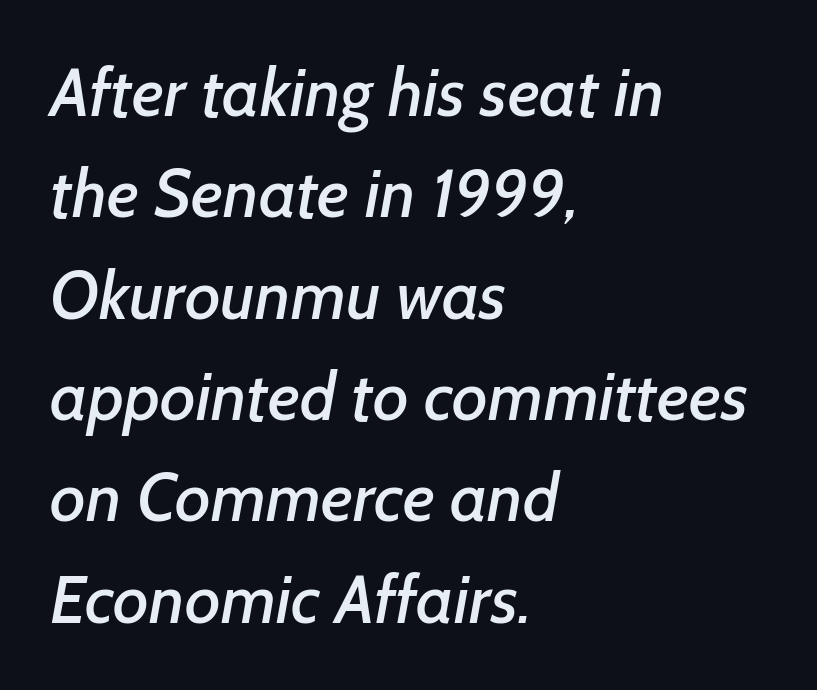
The image shows 68 px sans-serif type; set left-aligned, normal line spacing (1.49x), normal letter spacing, not underlined; low stroke contrast and a medium x-height.
